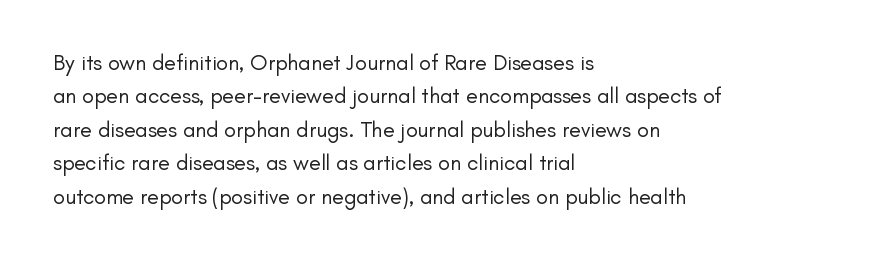
{"italic": "no", "bold": "no", "underline": "no", "align": "left", "line_spacing": "normal", "line_spacing_ratio": 1.52, "letter_spacing": "normal", "letter_spacing_em": 0.0, "glyph_px": 22}
